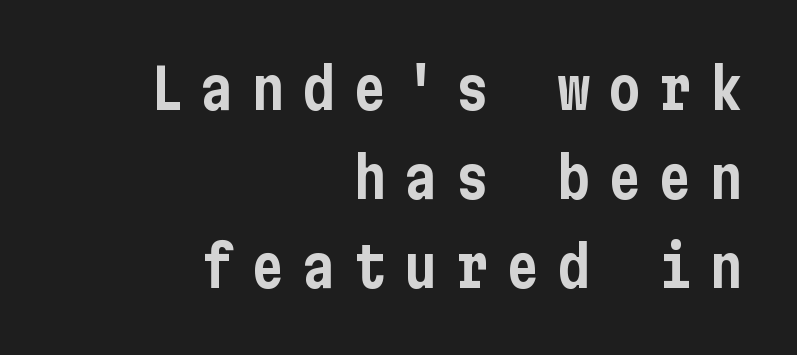
What's the leading like? Ordinary, nothing unusual. Plain, unruled lines of type. Someone cranked the tracking dial way up on this one. You can tell it's not italic because the verticals are truly vertical.
